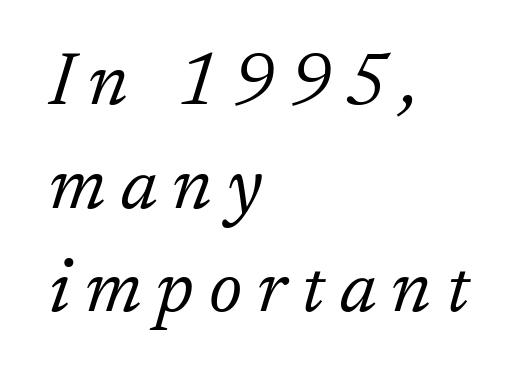
{"serif": "yes", "italic": "yes", "lean": "right", "slant_degrees": 17, "bold": "no", "weight": "light", "width": "normal", "stroke_contrast": "low", "x_height": "medium", "monospaced": "no", "underline": "no", "align": "left", "line_spacing": "normal", "line_spacing_ratio": 1.4, "letter_spacing": "wide", "letter_spacing_em": 0.2, "glyph_px": 74}
